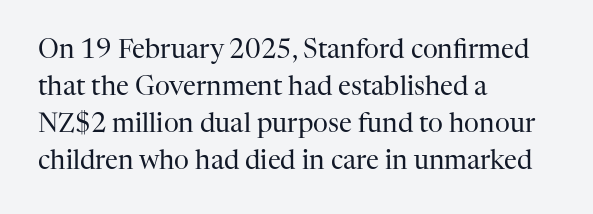
The image shows 26 px text type, upright; set left-aligned, normal line spacing (1.42x), normal letter spacing, not underlined.
